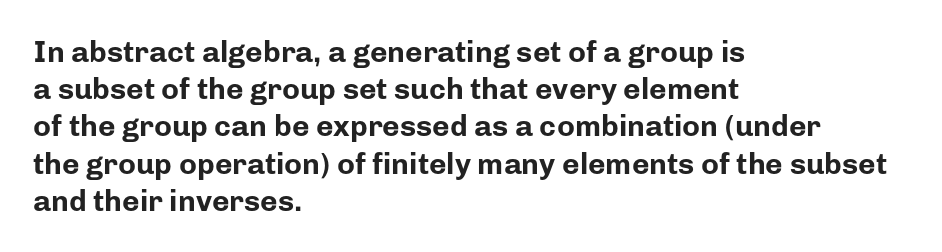
The image shows 30 px bold sans-serif type, upright; set left-aligned, line spacing 1.24x, normal letter spacing, not underlined; low stroke contrast and a medium x-height.
